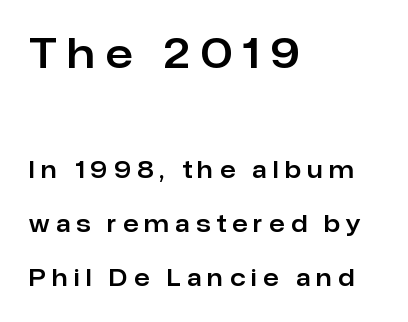
{"serif": "no", "italic": "no", "width": "normal", "stroke_contrast": "low", "x_height": "medium", "monospaced": "no", "underline": "no", "align": "left", "line_spacing": "loose", "line_spacing_ratio": 2.35, "letter_spacing": "wide", "letter_spacing_em": 0.27, "larger_block": "first", "size_ratio": 1.74, "glyph_px": 40}
